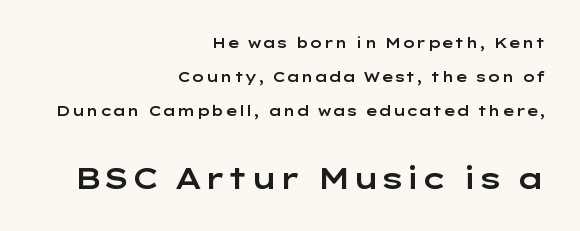
{"serif": "no", "italic": "no", "width": "wide", "stroke_contrast": "low", "x_height": "medium", "monospaced": "no", "underline": "no", "align": "right", "line_spacing": "loose", "line_spacing_ratio": 2.44, "letter_spacing": "normal", "letter_spacing_em": 0.0, "larger_block": "second", "size_ratio": 2.07, "glyph_px": 29}
